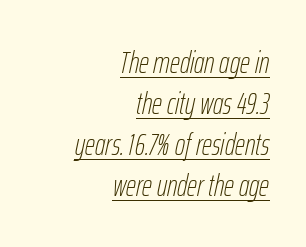
Q: Is the text bold? A: No.
Q: Is the text italic (slanted)? A: Yes, it leans right by about 12 degrees.
Q: Is the text underlined? A: Yes.
Q: How is the paragraph aligned? A: Right-aligned.
Q: Is the spacing between letters normal or unusually wide? A: Normal.
Q: Is the spacing between lines tight, normal or loose? A: Normal.
Q: Width (condensed, normal, or wide)? A: Condensed.
Q: Stroke contrast? A: Low.
Q: x-height? A: Medium.
Q: Monospaced? A: No.
